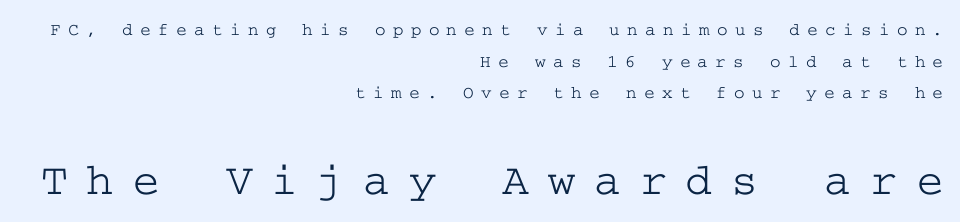
The image shows 46 px wide serif type, upright; set right-aligned, line spacing 1.76x, unusually wide letter spacing (+0.41 em), not underlined; the second (bottom) block is 2.56x larger; low stroke contrast and a medium x-height.
